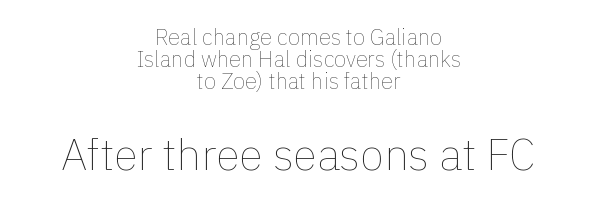
The image shows 44 px thin type, upright; set centered, tight line spacing (0.99x), normal letter spacing, not underlined; the second (bottom) block is 2.0x larger; low stroke contrast and a medium x-height.
